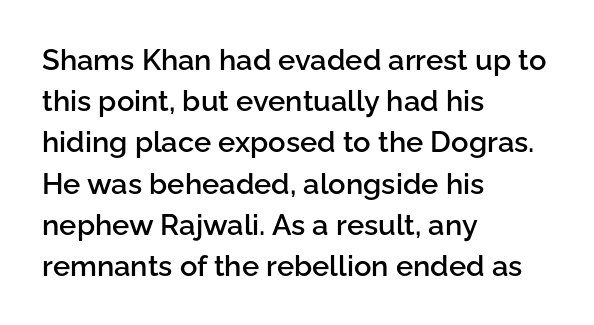
Weight: semibold (demi). The paragraph shown leans on its left margin. Is there much room between lines? A standard amount, neither cramped nor airy. The tracking reads as untouched default to a designer's eye. This sample has the flowing, uneven cadence of proportional lettering. This is roman type, the default non-slanted kind.
